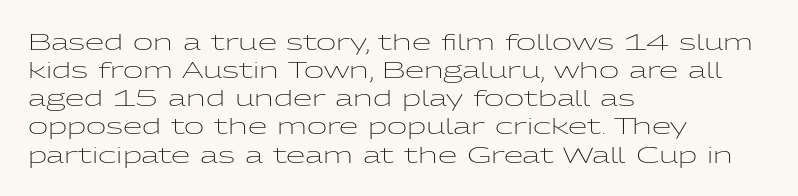
{"italic": "no", "bold": "no", "underline": "no", "align": "left", "line_spacing": "normal", "line_spacing_ratio": 1.28, "letter_spacing": "normal", "letter_spacing_em": 0.0, "glyph_px": 22}
